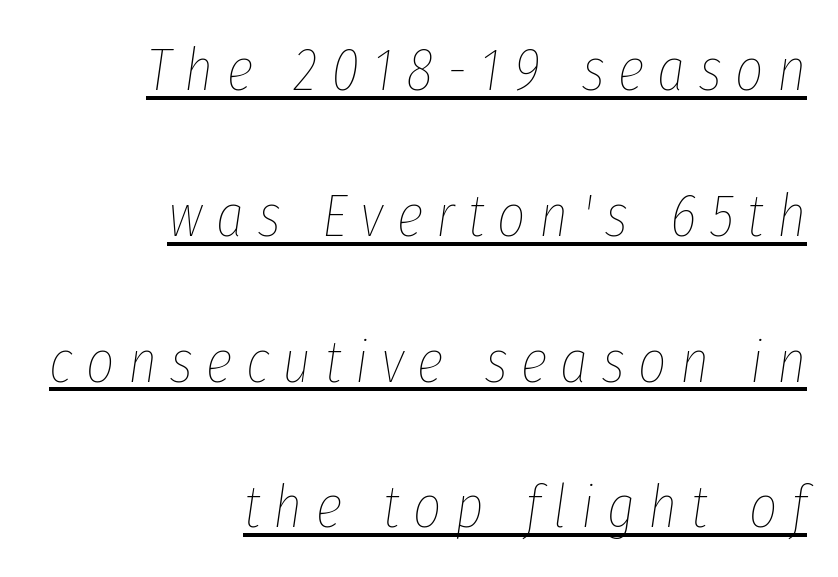
The passage is arranged like a letterhead date or caption credit — flush right. A typesetter would call this proportional, since set widths differ per character. Emphasis-style slanted type is in use. Vertically, the passage feels expansive, rows floating well apart. This reads as an unemphasized weight, regular at the heaviest.
